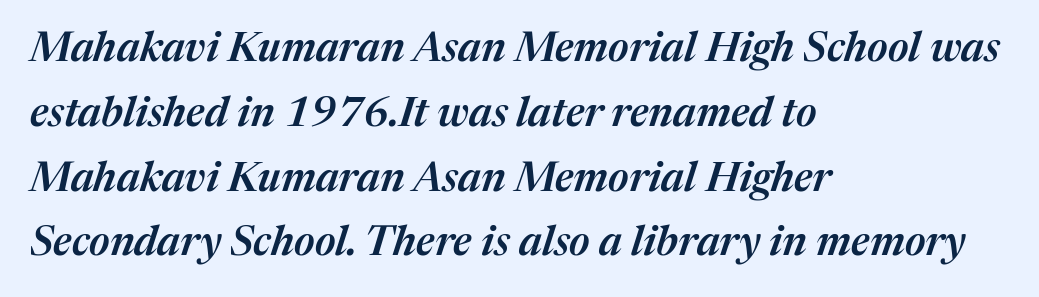
Q: Is the text bold? A: Semi-bold.
Q: Is the text italic (slanted)? A: Yes, it leans right by about 17 degrees.
Q: Is the text underlined? A: No.
Q: How is the paragraph aligned? A: Left-aligned.
Q: Is the spacing between letters normal or unusually wide? A: Normal.
Q: Is the spacing between lines tight, normal or loose? A: Normal.
Q: Width (condensed, normal, or wide)? A: Normal.
Q: Stroke contrast? A: Medium.
Q: x-height? A: Medium.
Q: Monospaced? A: No.
